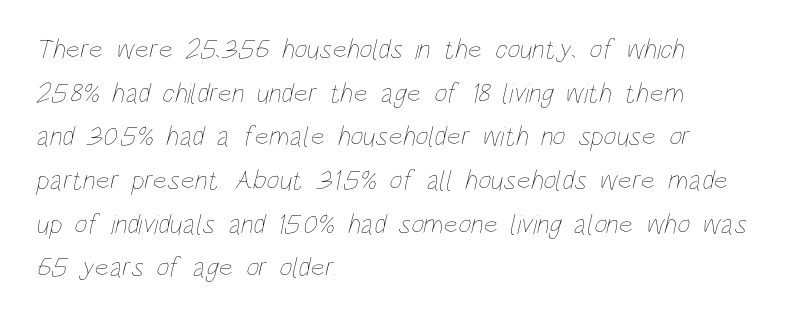
Only glyphs here, with clear space below each row. Is this a fixed-width face? No — the glyphs have proportional, varying widths. This is not heavy type; no bold has been used. The line-height multiplier appears to be the usual default. The passage is arranged the way most books set body copy — flush left.
